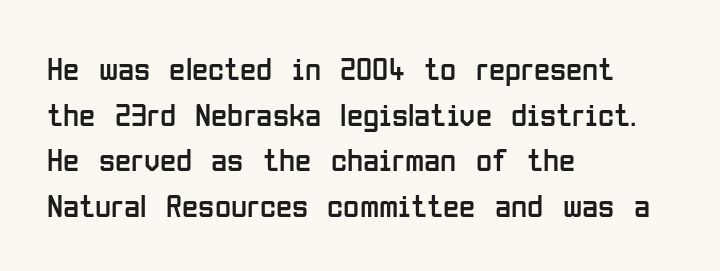
Q: Is the text bold? A: No.
Q: Is the text italic (slanted)? A: No, it is upright.
Q: Is the typeface a serif or a sans-serif typeface? A: Sans-serif.
Q: Is the text underlined? A: No.
Q: How is the paragraph aligned? A: Left-aligned.
Q: Is the spacing between letters normal or unusually wide? A: Normal.
Q: Is the spacing between lines tight, normal or loose? A: Normal.
Q: Width (condensed, normal, or wide)? A: Condensed.
Q: Stroke contrast? A: Low.
Q: x-height? A: Medium.
Q: Monospaced? A: No.
